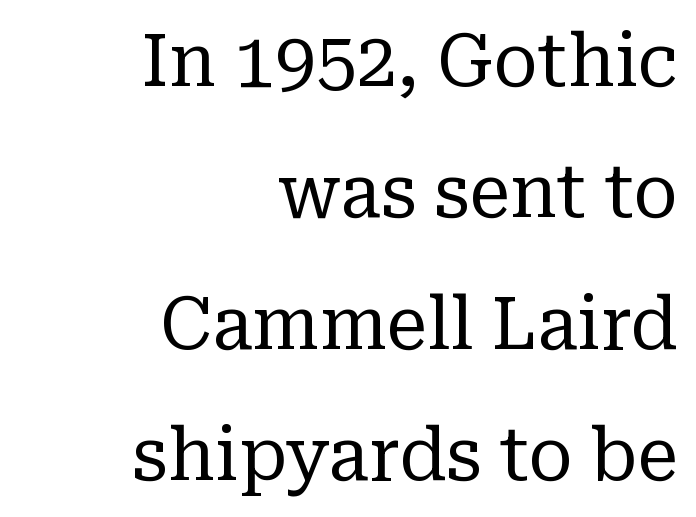
The space directly below the letters is spotless. You can tell from the footed stems that serif type was used. Each stroke keeps to a modest, everyday thickness or less. This sample has the flowing, uneven cadence of proportional lettering. The ragged edge is on the left, which tells us the setting is flush right.
